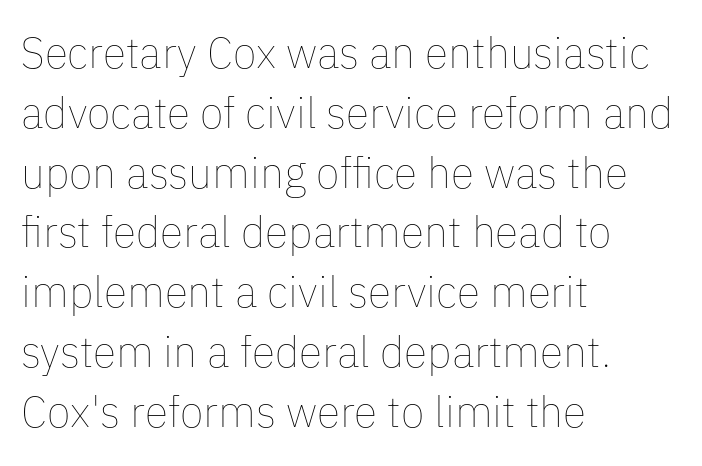
Q: Is the text bold? A: No.
Q: Is the text italic (slanted)? A: No, it is upright.
Q: Is the text underlined? A: No.
Q: How is the paragraph aligned? A: Left-aligned.
Q: Is the spacing between letters normal or unusually wide? A: Normal.
Q: Is the spacing between lines tight, normal or loose? A: Normal.
Q: Width (condensed, normal, or wide)? A: Normal.
Q: Stroke contrast? A: Low.
Q: x-height? A: Medium.
Q: Monospaced? A: No.
